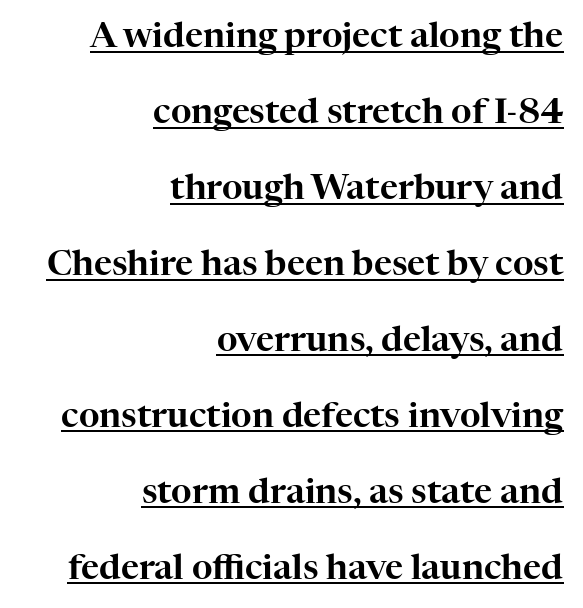
The words here are underlined. The rag falls on the left side of this text block. The passage shown is typed in a proportional face where columns would drift. In terms of leading, this rendering errs on the spacious side. A typesetter would call this zero additional tracking.
